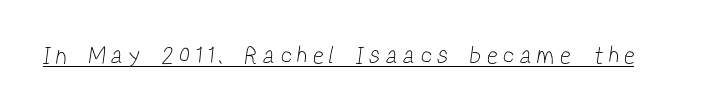
The image shows 24 px text type; set unusually wide letter spacing (+0.3 em), underlined.
